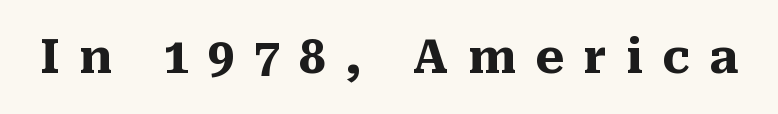
The image shows 47 px heavy serif type, upright; set unusually wide letter spacing (+0.41 em), not underlined; medium stroke contrast and a medium x-height.
